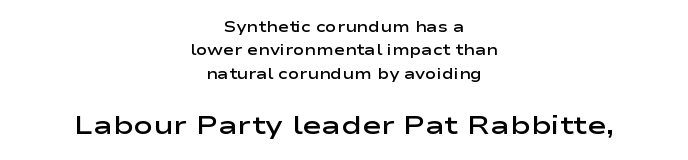
Q: Is the text bold? A: Semi-bold.
Q: Is the text italic (slanted)? A: No, it is upright.
Q: Is the text underlined? A: No.
Q: How is the paragraph aligned? A: Centered.
Q: Is the spacing between letters normal or unusually wide? A: Normal.
Q: Is the spacing between lines tight, normal or loose? A: Normal.
Q: Which block of text is set in a larger size, the first (top) or the second (bottom)? A: The second (bottom) one.
